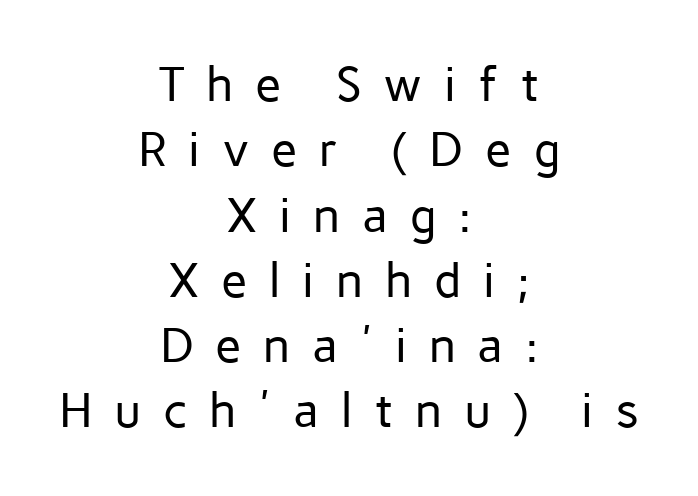
Typographically, this falls in the sans-serif category. This is roman type, the default non-slanted kind. Is the type heavy? It reads as light-to-regular instead. The letters advance in unequal steps, a hallmark of proportional type.
